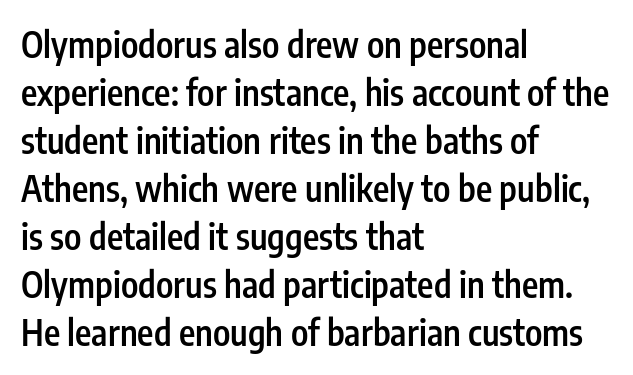
The image shows 35 px semibold, condensed sans-serif type, upright; set left-aligned, normal line spacing (1.37x), normal letter spacing, not underlined; low stroke contrast and a medium x-height.
